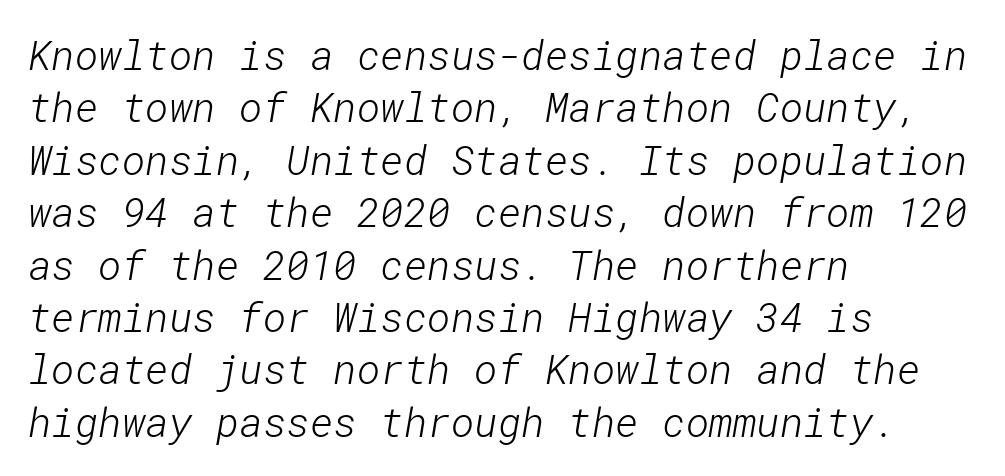
{"serif": "no", "bold": "no", "weight": "light", "width": "normal", "stroke_contrast": "low", "x_height": "medium", "underline": "no", "align": "left", "line_spacing": "normal", "line_spacing_ratio": 1.31, "letter_spacing": "normal", "letter_spacing_em": 0.0, "glyph_px": 40}
